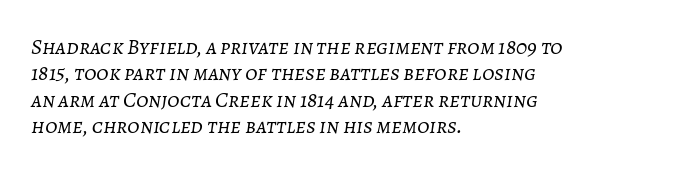
The image shows 22 px text type, italic (leaning right); set left-aligned, line spacing 1.2x, normal letter spacing, not underlined.
